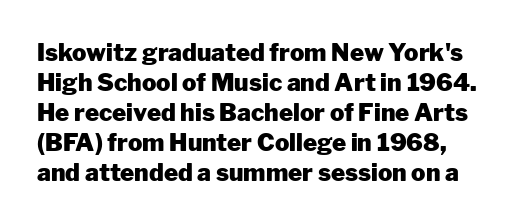
The image shows 24 px bold type, upright; set left-aligned, normal line spacing (1.25x), normal letter spacing, not underlined.
